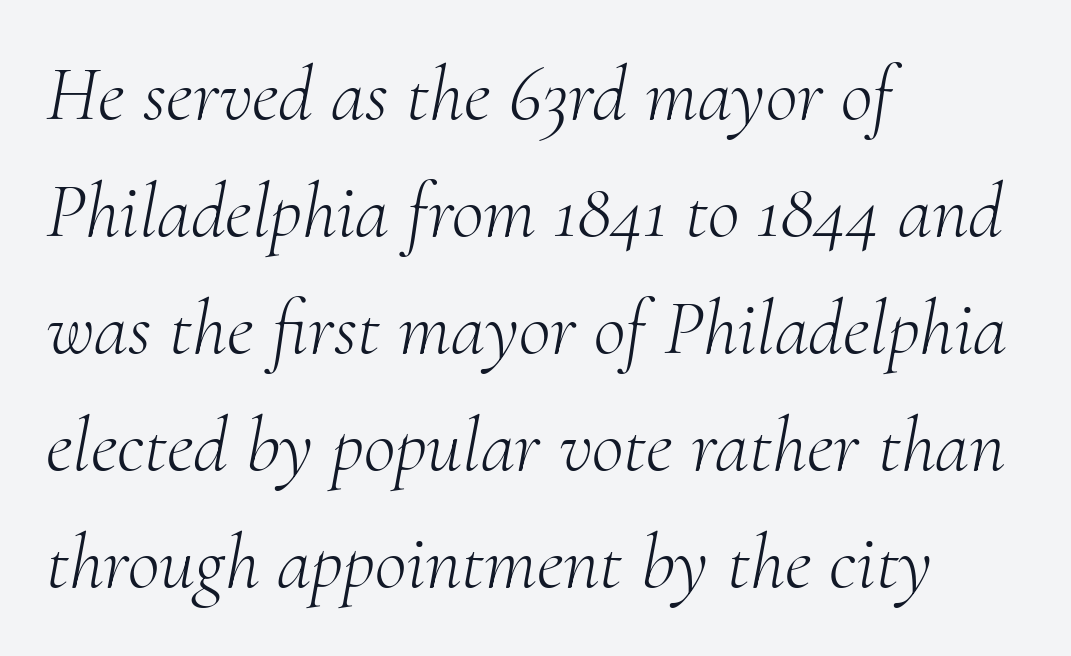
The image shows 78 px light serif type, italic (leaning right); set left-aligned, normal line spacing (1.5x), normal letter spacing, not underlined; medium stroke contrast and a small x-height.
